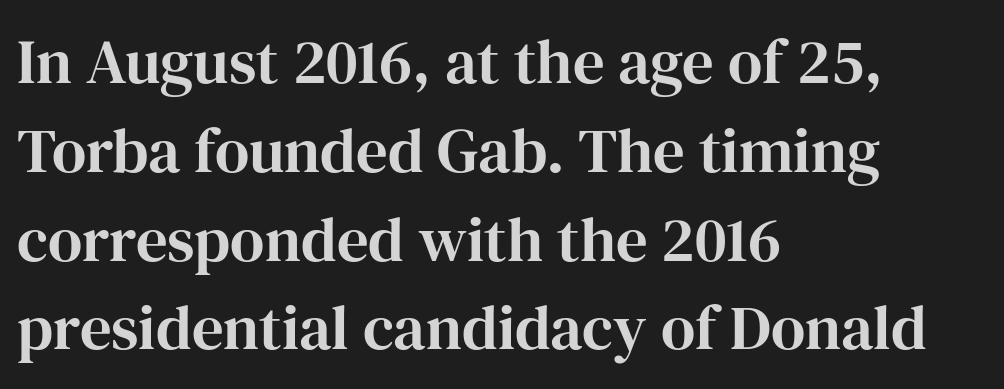
Each letter keeps its own natural width here, so spacing adapts to shape. This is serif lettering, the kind often seen in printed books. No italicization has been applied; the sample stays upright. Nobody drew a line under any word here. The lines are quadded left. Caption: standard tracking, unaltered.
